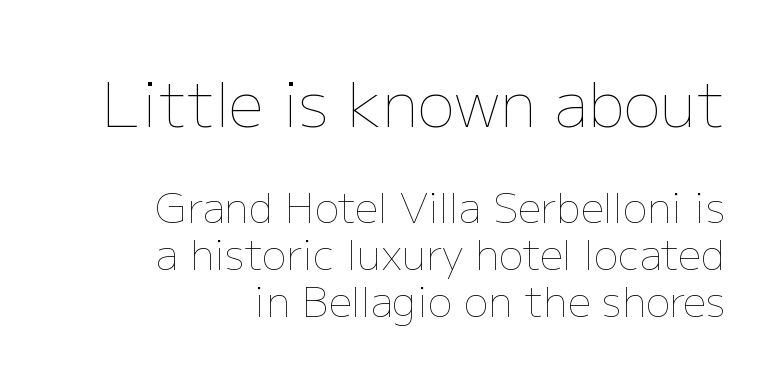
Q: Is the text bold? A: No.
Q: Is the text italic (slanted)? A: No, it is upright.
Q: Is the text underlined? A: No.
Q: How is the paragraph aligned? A: Right-aligned.
Q: Is the spacing between letters normal or unusually wide? A: Normal.
Q: Is the spacing between lines tight, normal or loose? A: Tight.
Q: Which block of text is set in a larger size, the first (top) or the second (bottom)? A: The first (top) one.
Q: Width (condensed, normal, or wide)? A: Normal.
Q: Stroke contrast? A: Low.
Q: x-height? A: Medium.
Q: Monospaced? A: No.
